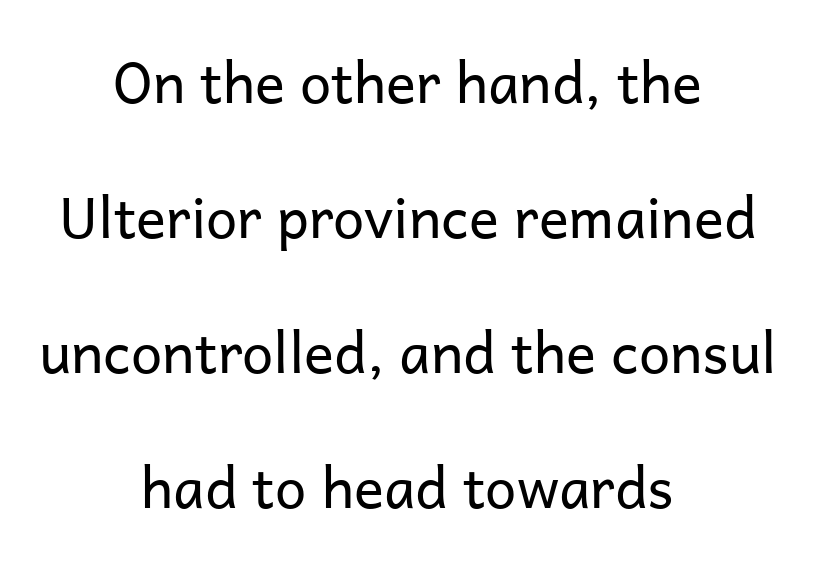
The image shows 56 px regular-weight sans-serif type, upright; set centered, loose line spacing (2.41x), normal letter spacing, not underlined; low stroke contrast and a medium x-height.
